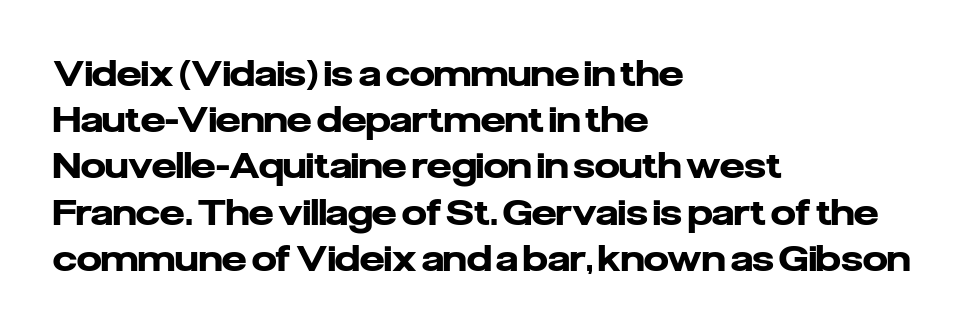
The image shows 35 px heavy sans-serif type, upright; set left-aligned, normal line spacing (1.32x), normal letter spacing, not underlined; low stroke contrast and a medium x-height.
